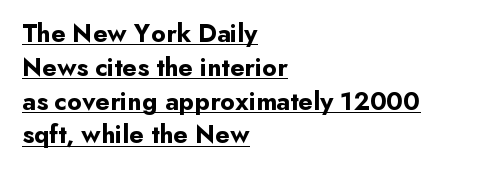
The image shows 26 px bold type, upright; set left-aligned, normal line spacing (1.3x), normal letter spacing, underlined.
